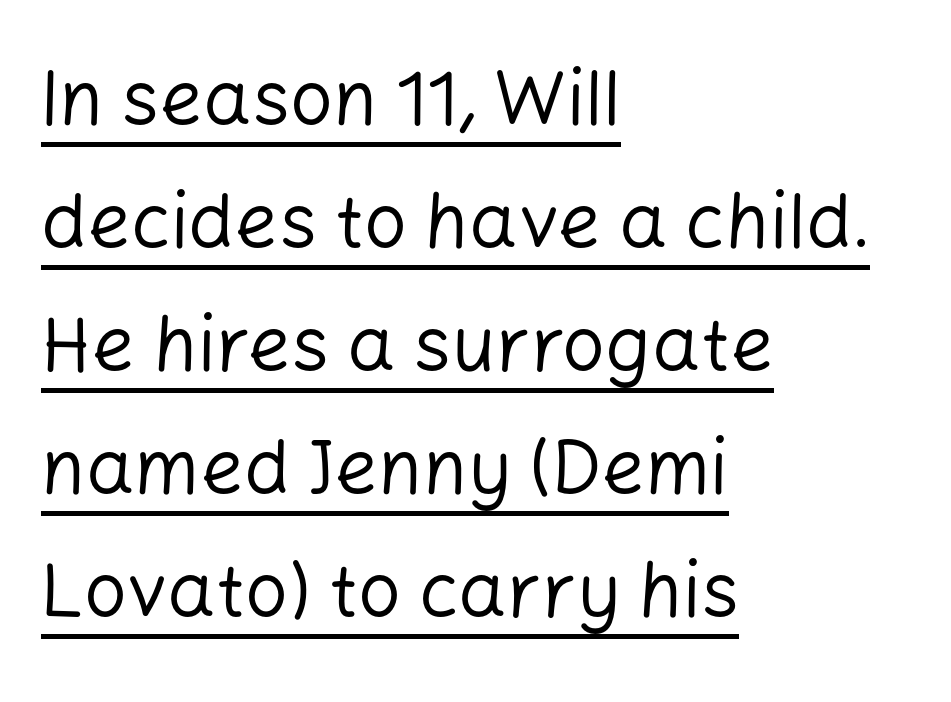
{"serif": "no", "italic": "no", "bold": "no", "weight": "regular", "width": "normal", "stroke_contrast": "low", "x_height": "medium", "monospaced": "no", "underline": "yes", "align": "left", "line_spacing": "normal", "line_spacing_ratio": 1.62, "letter_spacing": "normal", "letter_spacing_em": 0.0, "glyph_px": 76}
